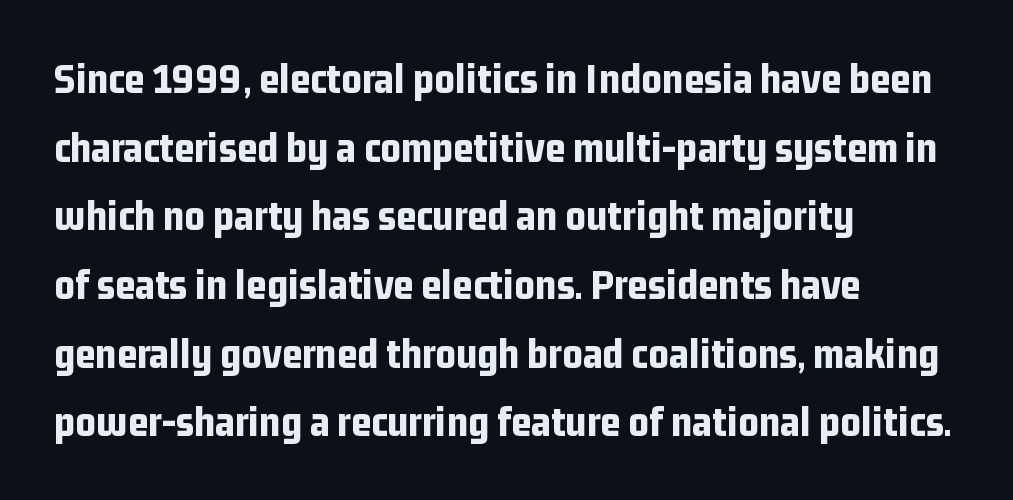
{"serif": "no", "italic": "no", "bold": "yes", "weight": "bold", "width": "condensed", "stroke_contrast": "low", "x_height": "medium", "monospaced": "no", "underline": "no", "align": "left", "line_spacing": "normal", "line_spacing_ratio": 1.56, "letter_spacing": "normal", "letter_spacing_em": 0.0, "glyph_px": 44}
